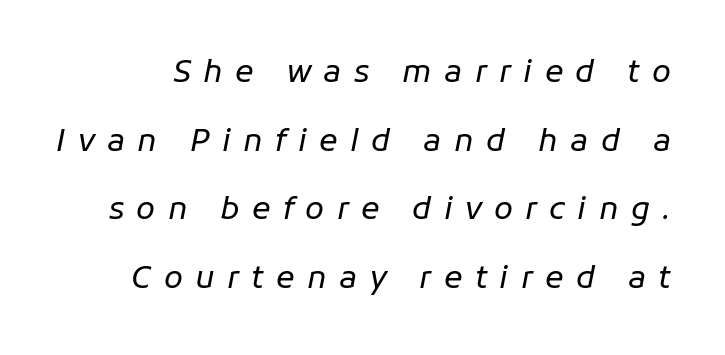
{"italic": "yes", "lean": "right", "slant_degrees": 11, "bold": "no", "weight": "regular", "width": "normal", "stroke_contrast": "low", "x_height": "medium", "monospaced": "no", "underline": "no", "line_spacing": "loose", "line_spacing_ratio": 2.21, "letter_spacing": "wide", "letter_spacing_em": 0.4, "glyph_px": 31}
